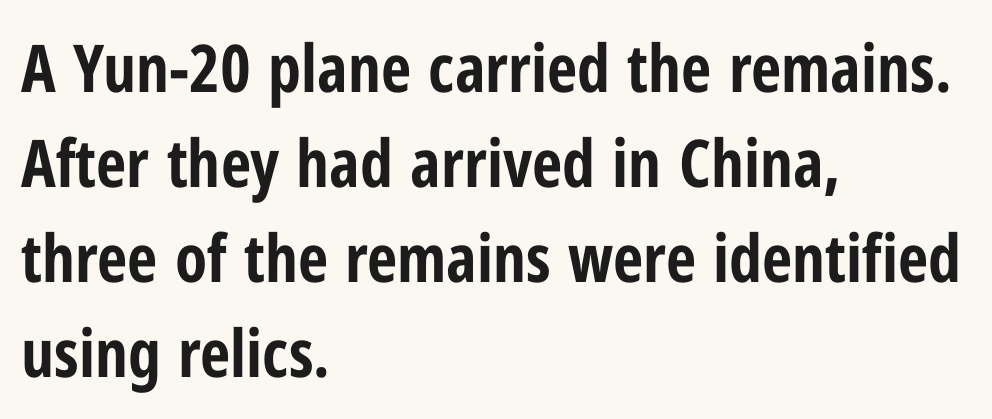
The image shows 66 px bold, condensed sans-serif type, upright; set left-aligned, normal line spacing (1.44x), normal letter spacing, not underlined; low stroke contrast and a medium x-height.
